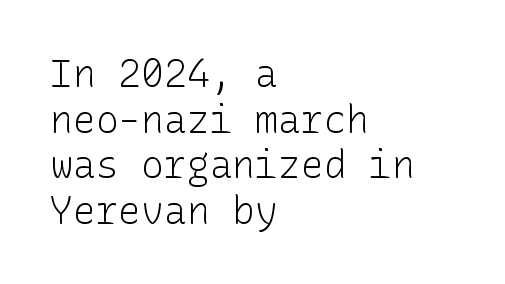
Q: Is the text bold? A: No.
Q: Is the text italic (slanted)? A: No, it is upright.
Q: Is the typeface a serif or a sans-serif typeface? A: Sans-serif.
Q: Is the text underlined? A: No.
Q: How is the paragraph aligned? A: Left-aligned.
Q: Is the spacing between letters normal or unusually wide? A: Normal.
Q: Width (condensed, normal, or wide)? A: Normal.
Q: Stroke contrast? A: Low.
Q: x-height? A: Medium.
